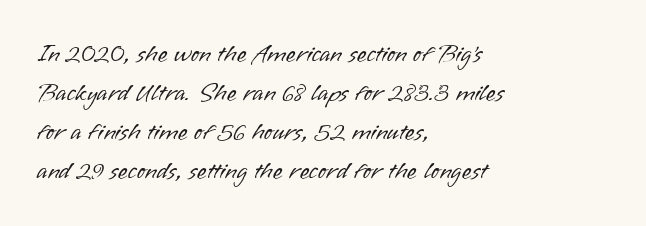
{"bold": "no", "underline": "no", "align": "left", "line_spacing": "normal", "line_spacing_ratio": 1.56, "letter_spacing": "normal", "letter_spacing_em": 0.0, "glyph_px": 25}
